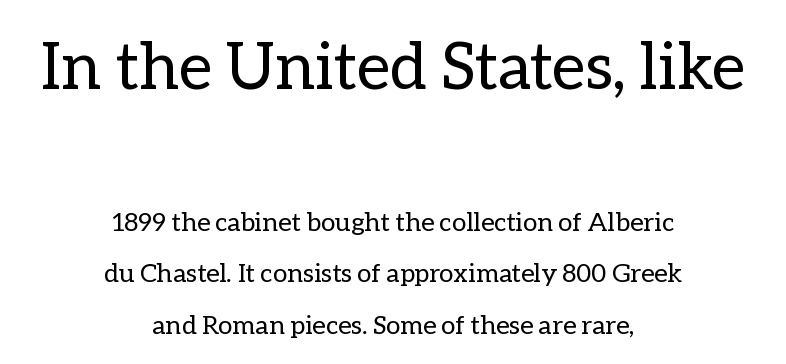
{"italic": "no", "bold": "no", "weight": "regular", "width": "normal", "stroke_contrast": "low", "x_height": "medium", "monospaced": "no", "underline": "no", "align": "center", "line_spacing": "loose", "line_spacing_ratio": 1.98, "letter_spacing": "normal", "letter_spacing_em": 0.0, "larger_block": "first", "size_ratio": 2.5, "glyph_px": 65}
